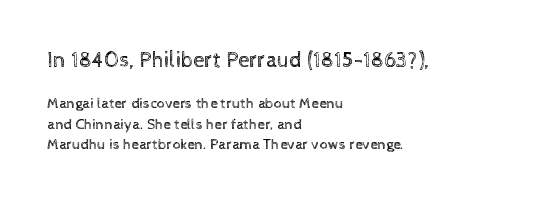
The image shows 22 px text type, upright; set left-aligned, normal line spacing (1.35x), normal letter spacing, not underlined; the first (top) block is 1.47x larger.
